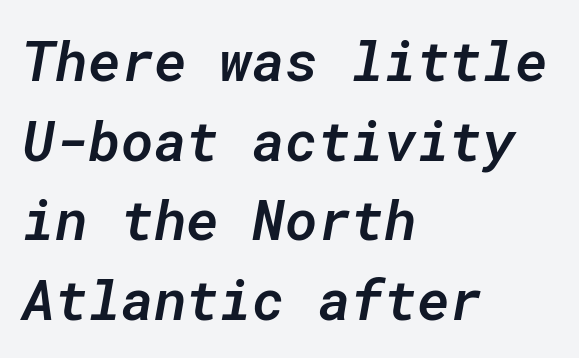
{"italic": "yes", "lean": "right", "slant_degrees": 10, "bold": "semi", "weight": "semibold", "width": "normal", "stroke_contrast": "low", "x_height": "medium", "monospaced": "yes", "underline": "no", "align": "left", "line_spacing": "normal", "line_spacing_ratio": 1.42, "letter_spacing": "normal", "letter_spacing_em": 0.0, "glyph_px": 56}
